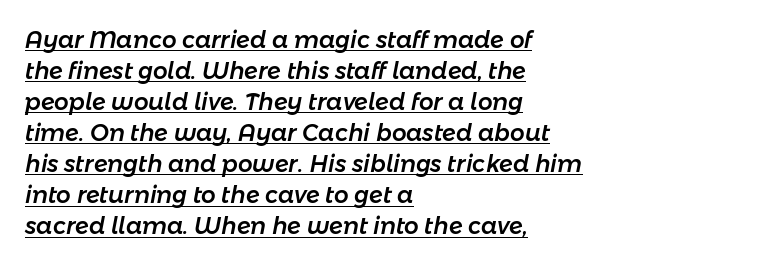
The image shows 23 px text type, italic (leaning right); set left-aligned, normal line spacing (1.35x), normal letter spacing, underlined.
